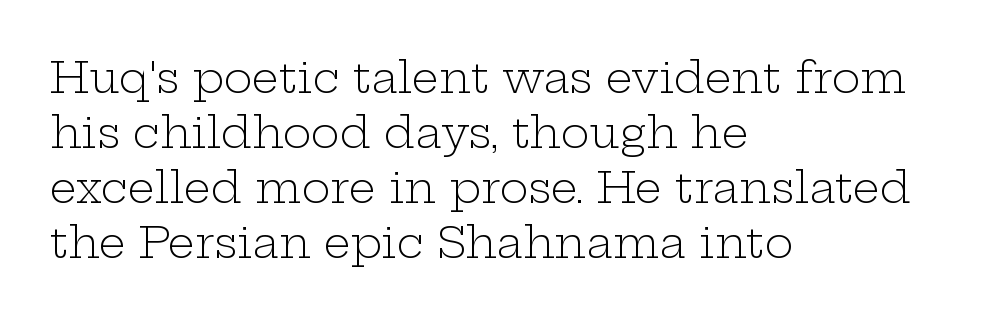
Q: Is the text bold? A: No.
Q: Is the text italic (slanted)? A: No, it is upright.
Q: Is the typeface a serif or a sans-serif typeface? A: Serif.
Q: Is the text underlined? A: No.
Q: How is the paragraph aligned? A: Left-aligned.
Q: Is the spacing between letters normal or unusually wide? A: Normal.
Q: Is the spacing between lines tight, normal or loose? A: Normal.
Q: Width (condensed, normal, or wide)? A: Wide.
Q: Stroke contrast? A: Low.
Q: x-height? A: Medium.
Q: Monospaced? A: No.
